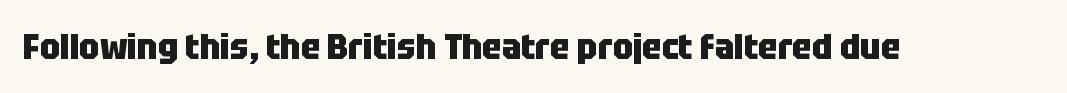
Q: Is the text bold? A: Yes.
Q: Is the text italic (slanted)? A: No, it is upright.
Q: Is the typeface a serif or a sans-serif typeface? A: Sans-serif.
Q: Is the text underlined? A: No.
Q: Is the spacing between letters normal or unusually wide? A: Normal.
Q: Width (condensed, normal, or wide)? A: Condensed.
Q: Stroke contrast? A: Low.
Q: x-height? A: Large.
Q: Monospaced? A: No.
